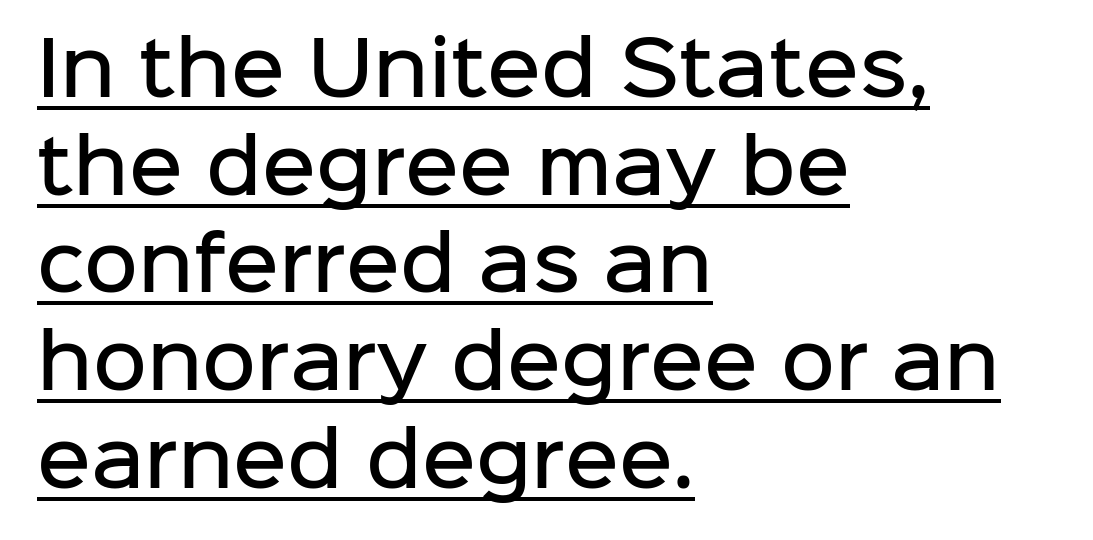
Q: Is the text bold? A: Semi-bold.
Q: Is the text italic (slanted)? A: No, it is upright.
Q: Is the typeface a serif or a sans-serif typeface? A: Sans-serif.
Q: Is the text underlined? A: Yes.
Q: How is the paragraph aligned? A: Left-aligned.
Q: Is the spacing between letters normal or unusually wide? A: Normal.
Q: Is the spacing between lines tight, normal or loose? A: Normal.
Q: Width (condensed, normal, or wide)? A: Normal.
Q: Stroke contrast? A: Low.
Q: x-height? A: Medium.
Q: Monospaced? A: No.
